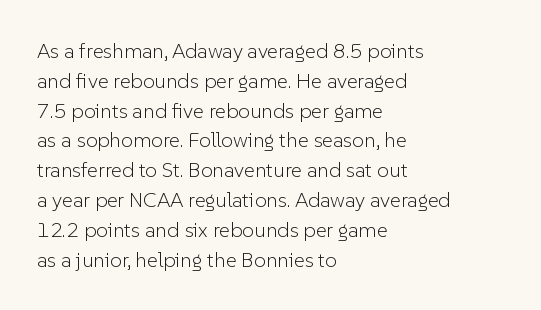
Quick note: interline space is typical. Nothing unusual about the tracking: characters are spaced as the font intends. Unmarked baselines from the first word to the last. No italicization has been applied; the sample stays upright.
